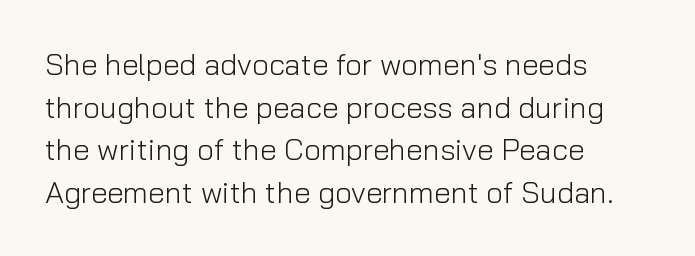
{"serif": "no", "italic": "no", "bold": "no", "weight": "light", "width": "normal", "stroke_contrast": "low", "x_height": "medium", "monospaced": "no", "underline": "no", "align": "left", "line_spacing": "normal", "line_spacing_ratio": 1.42, "letter_spacing": "normal", "letter_spacing_em": 0.0, "glyph_px": 30}
